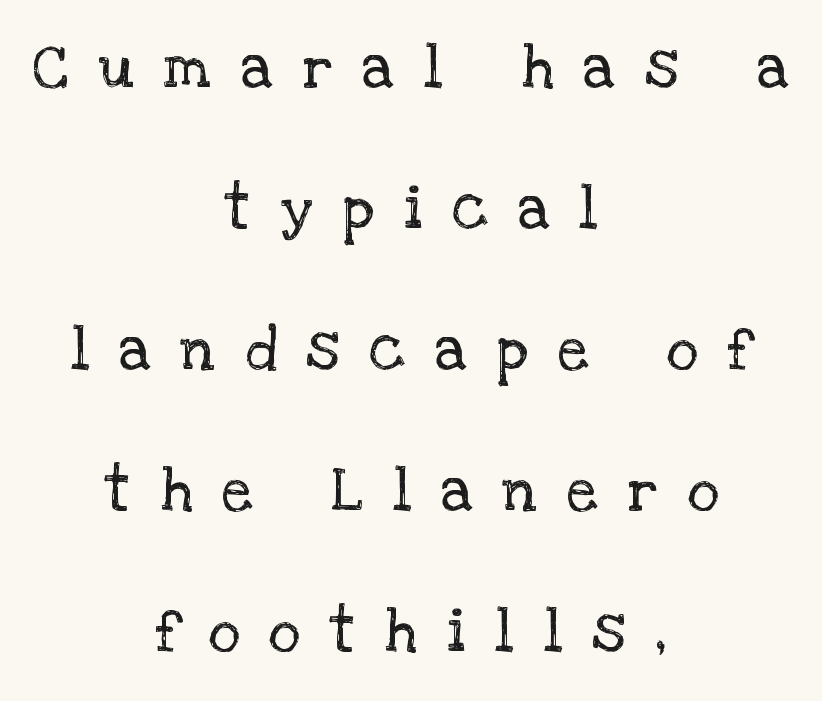
{"serif": "yes", "italic": "no", "bold": "no", "weight": "regular", "width": "normal", "stroke_contrast": "low", "x_height": "large", "monospaced": "no", "underline": "no", "align": "center", "line_spacing": "loose", "line_spacing_ratio": 2.31, "letter_spacing": "wide", "letter_spacing_em": 0.49, "glyph_px": 61}
